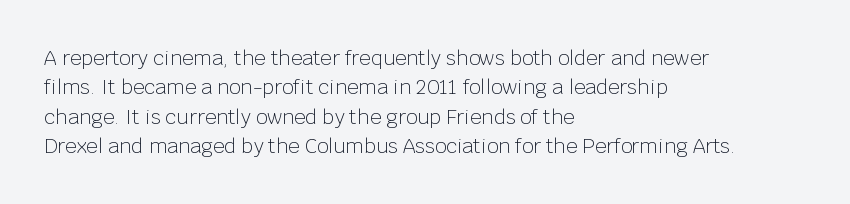
The image shows 20 px text type, upright; set left-aligned, normal line spacing (1.47x), normal letter spacing, not underlined.
